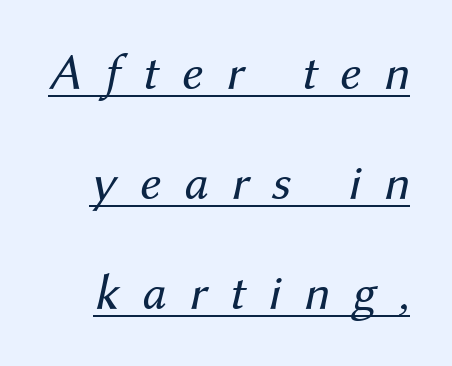
{"italic": "yes", "lean": "right", "slant_degrees": 12, "bold": "no", "weight": "regular", "width": "normal", "stroke_contrast": "medium", "x_height": "medium", "monospaced": "no", "underline": "yes", "line_spacing": "loose", "line_spacing_ratio": 2.16, "letter_spacing": "wide", "letter_spacing_em": 0.44, "glyph_px": 51}
